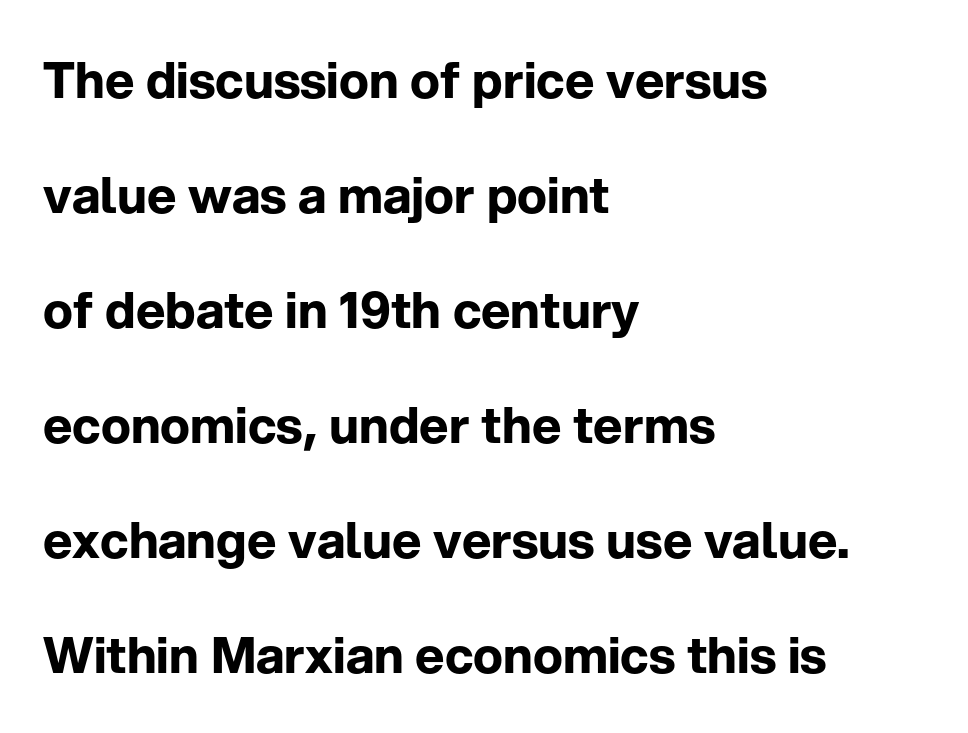
Q: Is the text bold? A: Yes.
Q: Is the text italic (slanted)? A: No, it is upright.
Q: Is the typeface a serif or a sans-serif typeface? A: Sans-serif.
Q: Is the text underlined? A: No.
Q: How is the paragraph aligned? A: Left-aligned.
Q: Is the spacing between letters normal or unusually wide? A: Normal.
Q: Is the spacing between lines tight, normal or loose? A: Loose.
Q: Width (condensed, normal, or wide)? A: Normal.
Q: Stroke contrast? A: Low.
Q: x-height? A: Medium.
Q: Monospaced? A: No.
